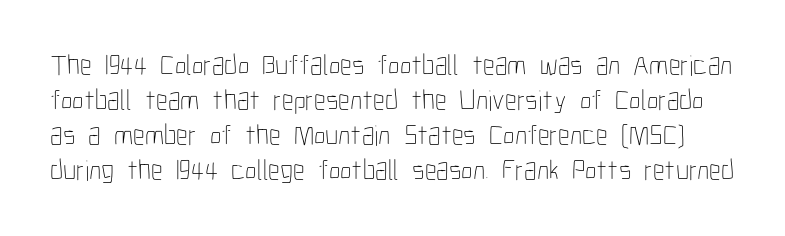
The image shows 29 px thin, condensed type, upright; set line spacing 1.21x, normal letter spacing, not underlined; low stroke contrast and a medium x-height.
